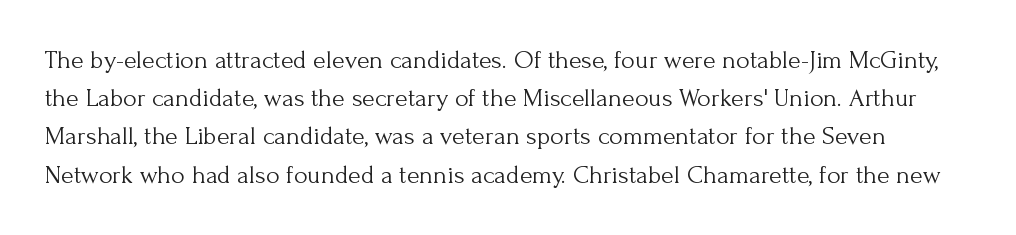
Q: Is the text bold? A: No.
Q: Is the text italic (slanted)? A: No, it is upright.
Q: Is the text underlined? A: No.
Q: Is the spacing between letters normal or unusually wide? A: Normal.
Q: Is the spacing between lines tight, normal or loose? A: Normal.
